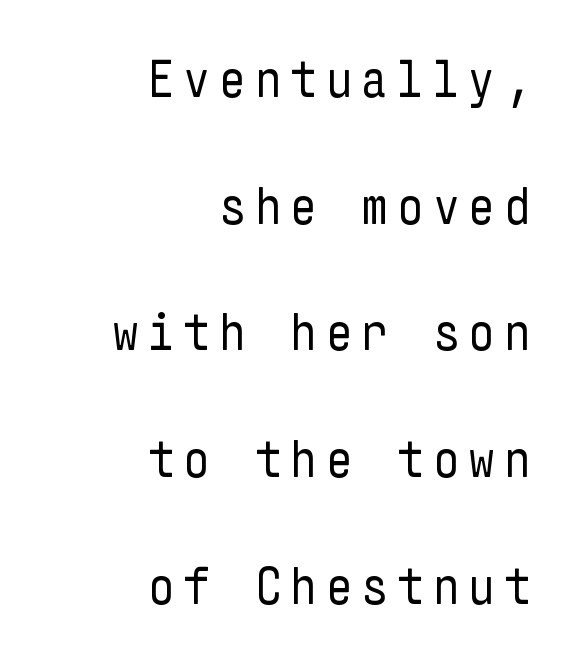
Q: Is the text bold? A: No.
Q: Is the text italic (slanted)? A: No, it is upright.
Q: Is the typeface a serif or a sans-serif typeface? A: Sans-serif.
Q: Is the text underlined? A: No.
Q: How is the paragraph aligned? A: Right-aligned.
Q: Is the spacing between lines tight, normal or loose? A: Loose.
Q: Width (condensed, normal, or wide)? A: Condensed.
Q: Stroke contrast? A: Low.
Q: x-height? A: Medium.
